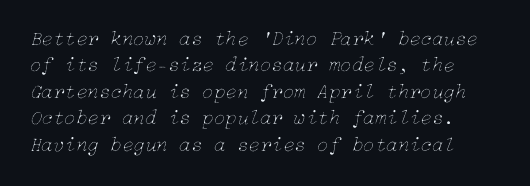
{"italic": "yes", "lean": "right", "slant_degrees": 15, "bold": "no", "underline": "no", "line_spacing": "normal", "line_spacing_ratio": 1.26, "letter_spacing": "normal", "letter_spacing_em": 0.0, "glyph_px": 21}
